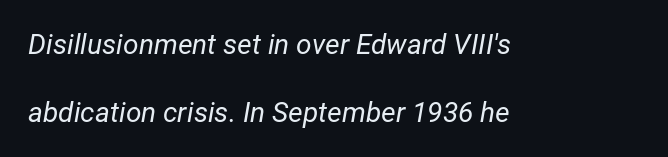
These lines stand farther apart than default settings would place them. The typesetter chose a ragged-right arrangement here. The face used here is proportionally spaced, like ordinary book or web type. These glyphs show unthickened strokes, regular width or finer.
